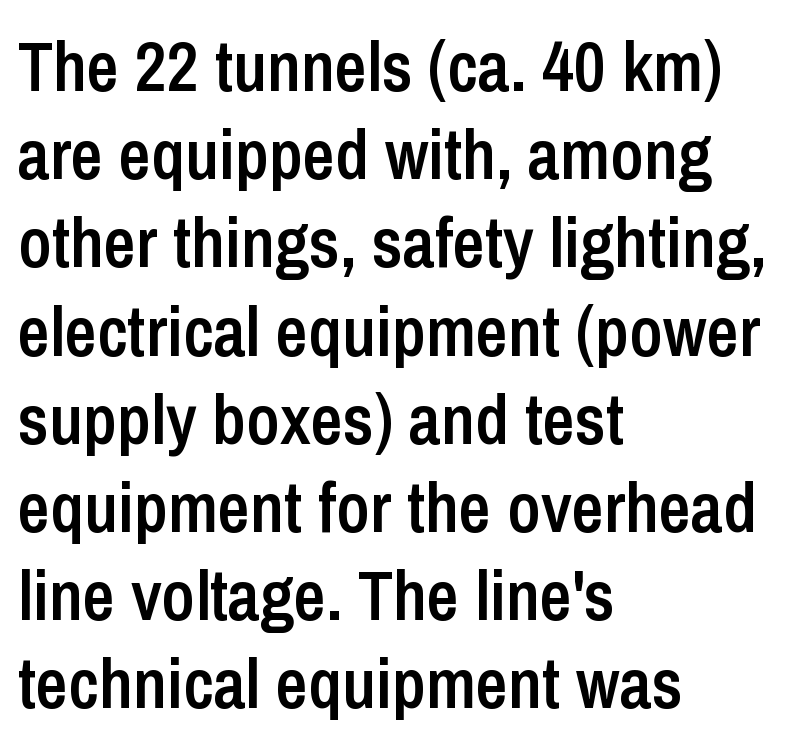
Q: Is the text bold? A: Semi-bold.
Q: Is the text italic (slanted)? A: No, it is upright.
Q: Is the typeface a serif or a sans-serif typeface? A: Sans-serif.
Q: Is the text underlined? A: No.
Q: How is the paragraph aligned? A: Left-aligned.
Q: Is the spacing between letters normal or unusually wide? A: Normal.
Q: Is the spacing between lines tight, normal or loose? A: Normal.
Q: Width (condensed, normal, or wide)? A: Condensed.
Q: Stroke contrast? A: Low.
Q: x-height? A: Medium.
Q: Monospaced? A: No.
